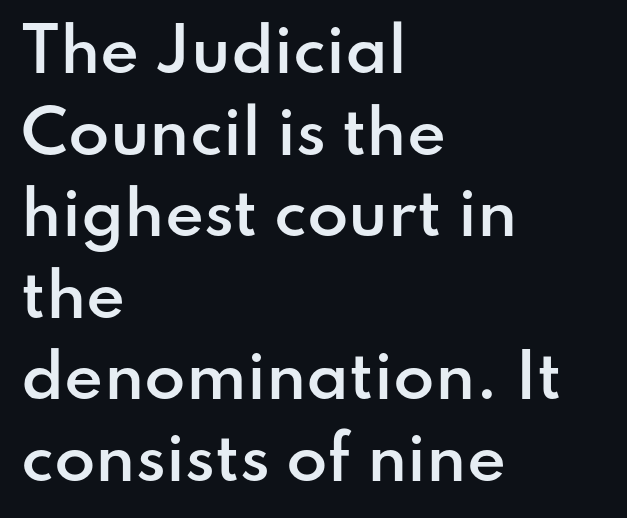
The image shows 60 px semibold sans-serif type, upright; set left-aligned, normal line spacing (1.36x), normal letter spacing, not underlined; low stroke contrast and a small x-height.
